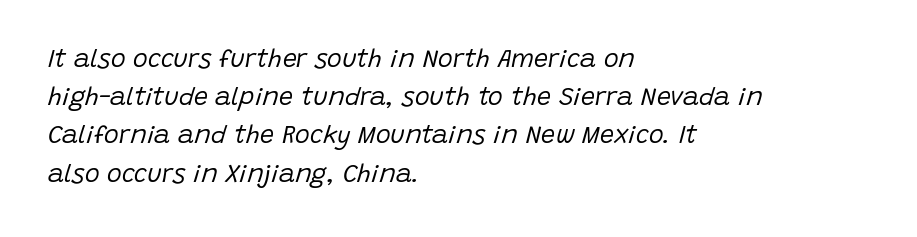
{"italic": "yes", "lean": "right", "slant_degrees": 15, "bold": "no", "underline": "no", "align": "left", "line_spacing": "normal", "line_spacing_ratio": 1.53, "letter_spacing": "normal", "letter_spacing_em": 0.0, "glyph_px": 25}
